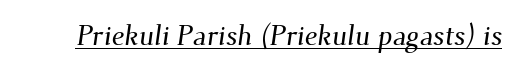
Q: Is the typeface a serif or a sans-serif typeface? A: Serif.
Q: Is the text underlined? A: Yes.
Q: Is the spacing between letters normal or unusually wide? A: Normal.
Q: Width (condensed, normal, or wide)? A: Normal.
Q: Stroke contrast? A: Medium.
Q: x-height? A: Small.
Q: Monospaced? A: No.
